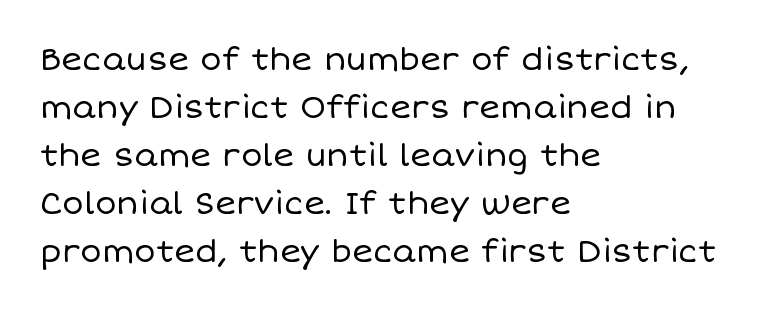
{"italic": "no", "bold": "no", "weight": "regular", "width": "normal", "stroke_contrast": "low", "x_height": "large", "monospaced": "no", "underline": "no", "align": "left", "line_spacing": "normal", "line_spacing_ratio": 1.5, "letter_spacing": "normal", "letter_spacing_em": 0.0, "glyph_px": 32}
